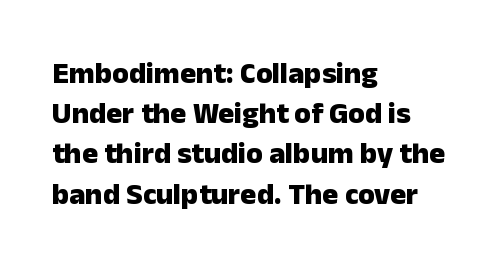
The typography opts for an upright posture over an oblique one. Its strokes are broad and dark, the hallmark of bold type. The typesetter chose a ragged-right arrangement here. Check where the strokes stop: nothing finishes them off — pure sans. This block has exactly the height ordinary leading produces.
